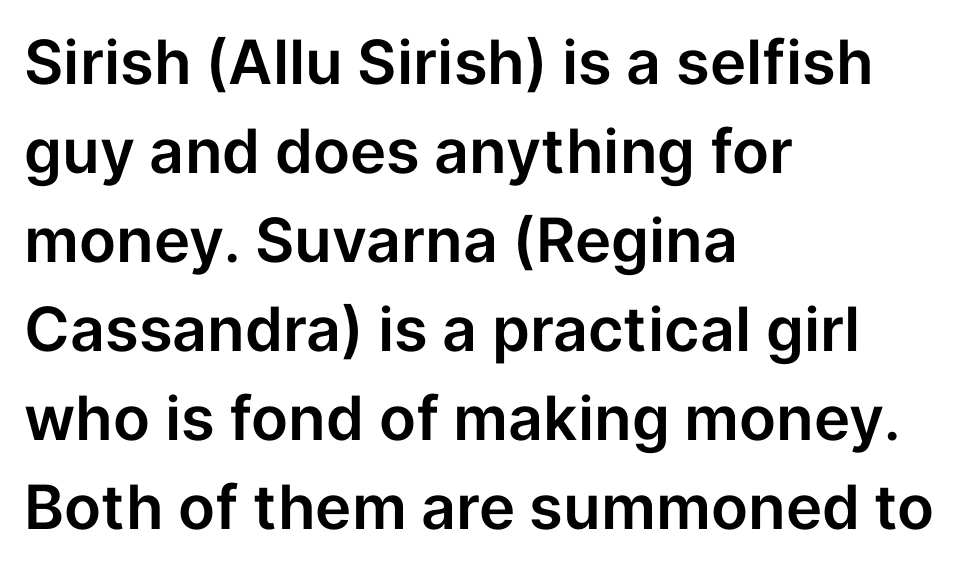
{"serif": "no", "italic": "no", "width": "normal", "stroke_contrast": "low", "x_height": "medium", "monospaced": "no", "underline": "no", "align": "left", "line_spacing": "normal", "line_spacing_ratio": 1.46, "letter_spacing": "normal", "letter_spacing_em": 0.0, "glyph_px": 61}
